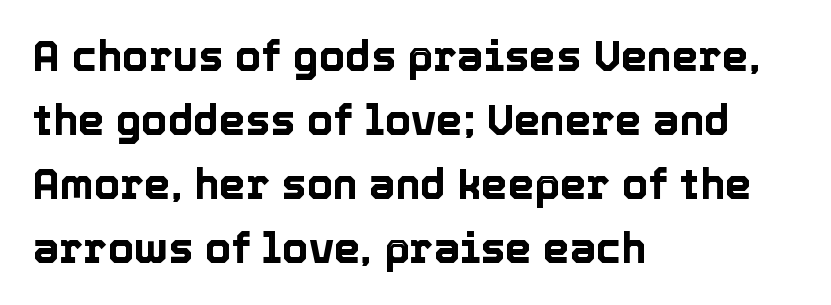
Q: Is the text italic (slanted)? A: No, it is upright.
Q: Is the text underlined? A: No.
Q: How is the paragraph aligned? A: Left-aligned.
Q: Is the spacing between letters normal or unusually wide? A: Normal.
Q: Is the spacing between lines tight, normal or loose? A: Normal.
Q: Width (condensed, normal, or wide)? A: Normal.
Q: x-height? A: Medium.
Q: Monospaced? A: No.
